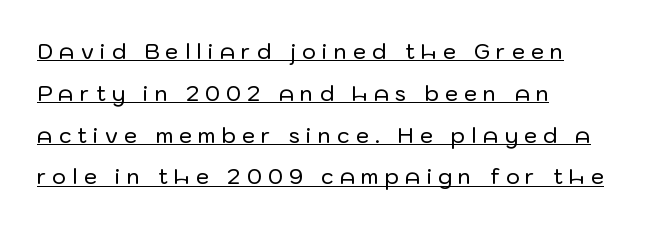
{"italic": "no", "underline": "yes", "align": "left", "line_spacing": "loose", "line_spacing_ratio": 1.99, "letter_spacing": "wide", "letter_spacing_em": 0.3, "glyph_px": 21}
